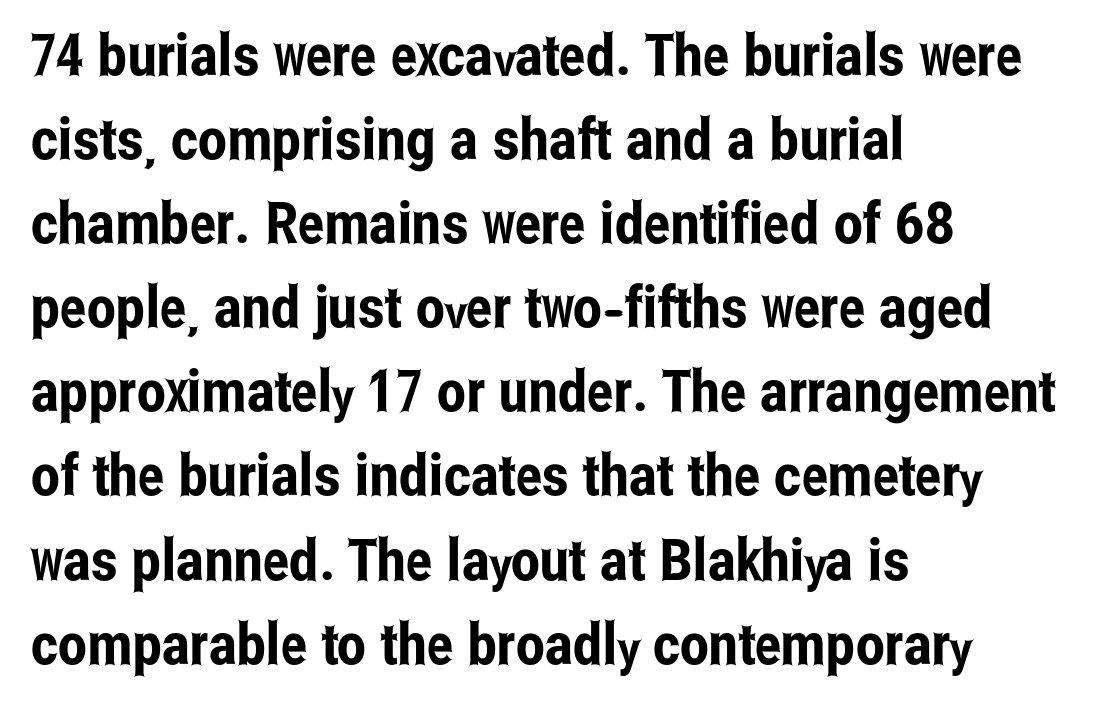
The image shows 58 px condensed sans-serif type, upright; set left-aligned, normal line spacing (1.45x), normal letter spacing, not underlined; low stroke contrast and a medium x-height.
